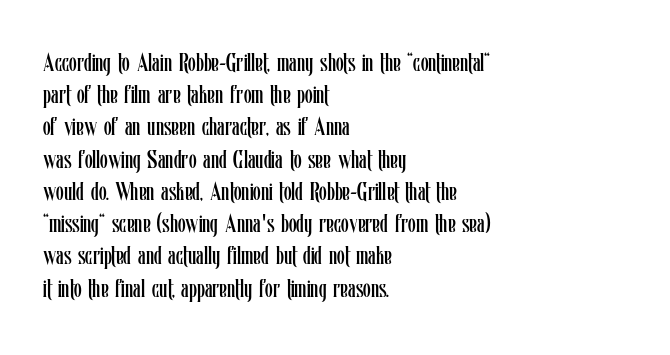
These lines keep a tight, regular rhythm from letter to letter. This sample is left-justified, so line endings fall wherever the words run out. The space between consecutive lines is moderate. Do the letters lean? They stand straight. The passage shown is not underscored anywhere. Stems and bowls with no extra thickness — not bold.
